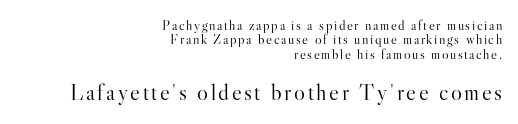
{"italic": "no", "bold": "no", "underline": "no", "align": "right", "line_spacing": "tight", "line_spacing_ratio": 1.02, "larger_block": "second", "size_ratio": 1.64, "glyph_px": 23}
